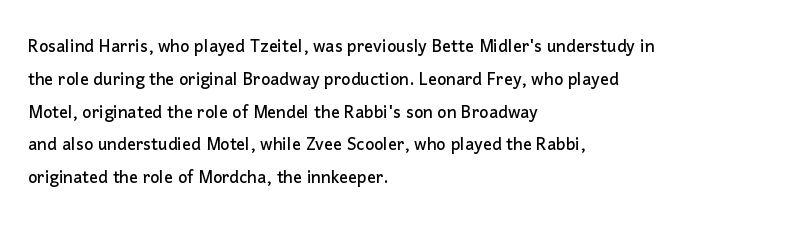
Q: Is the text italic (slanted)? A: No, it is upright.
Q: Is the text underlined? A: No.
Q: How is the paragraph aligned? A: Left-aligned.
Q: Is the spacing between letters normal or unusually wide? A: Normal.
Q: Is the spacing between lines tight, normal or loose? A: Normal.
